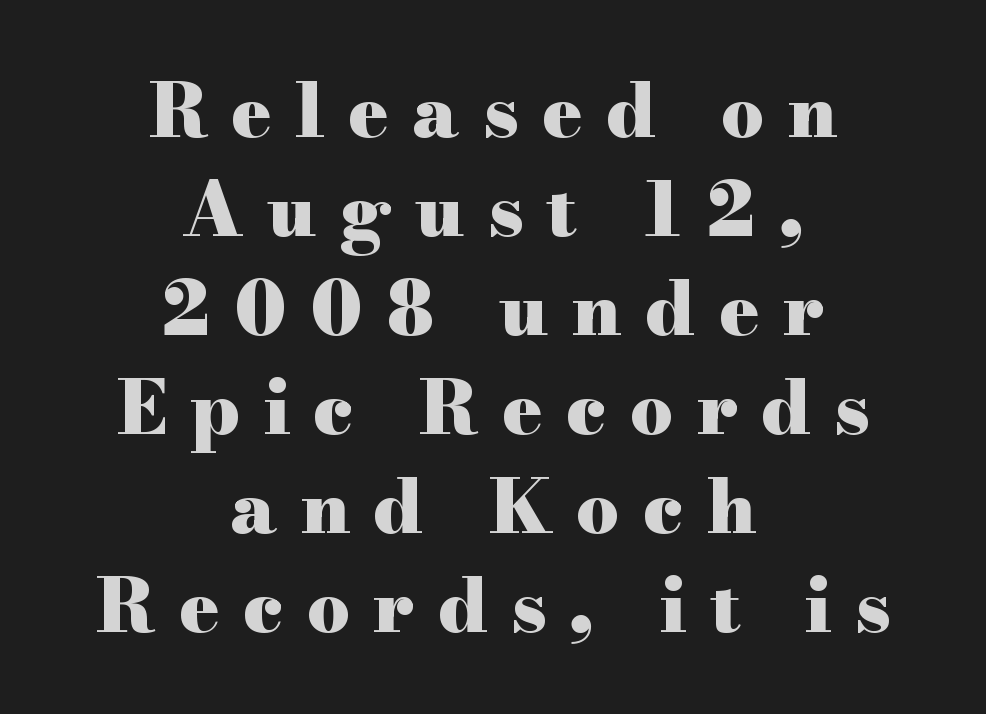
{"serif": "yes", "italic": "no", "bold": "yes", "weight": "heavy", "width": "wide", "stroke_contrast": "high", "x_height": "small", "monospaced": "no", "underline": "no", "align": "center", "line_spacing": "normal", "line_spacing_ratio": 1.32, "letter_spacing": "wide", "letter_spacing_em": 0.31, "glyph_px": 75}
